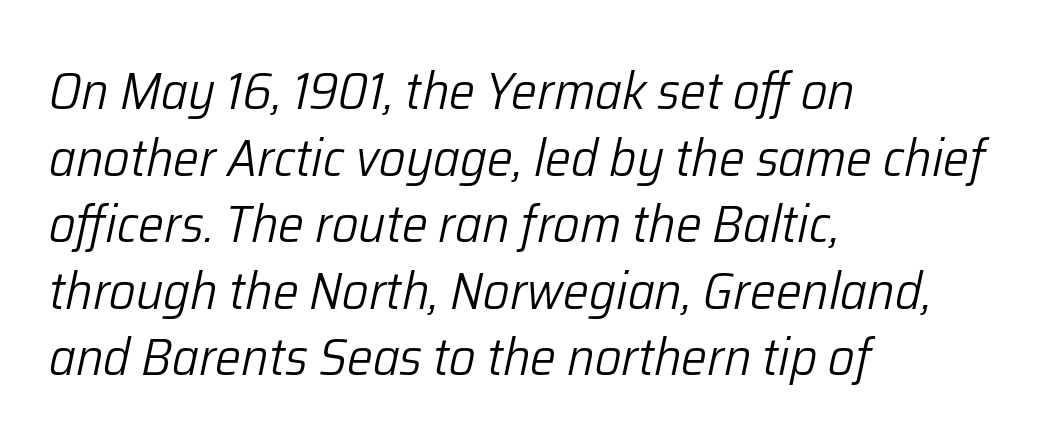
Q: Is the text bold? A: No.
Q: Is the text italic (slanted)? A: Yes, it leans right by about 12 degrees.
Q: Is the text underlined? A: No.
Q: How is the paragraph aligned? A: Left-aligned.
Q: Is the spacing between letters normal or unusually wide? A: Normal.
Q: Is the spacing between lines tight, normal or loose? A: Normal.
Q: Width (condensed, normal, or wide)? A: Normal.
Q: Stroke contrast? A: Low.
Q: x-height? A: Medium.
Q: Monospaced? A: No.
